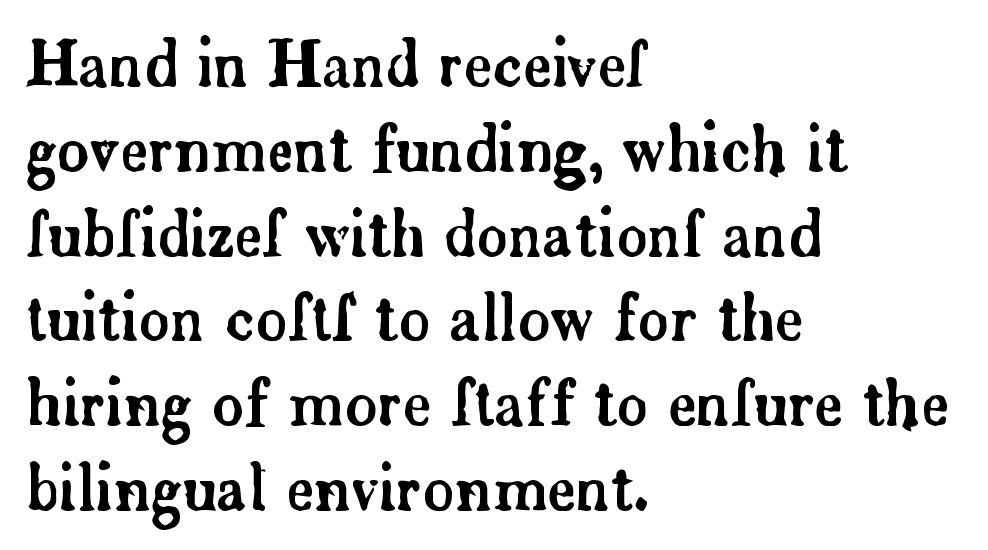
Regarding leading, the lines here are spaced in the standard way. One-word summary of the alignment: left. Type style note: has serifs. Bare-footed words on every line.
